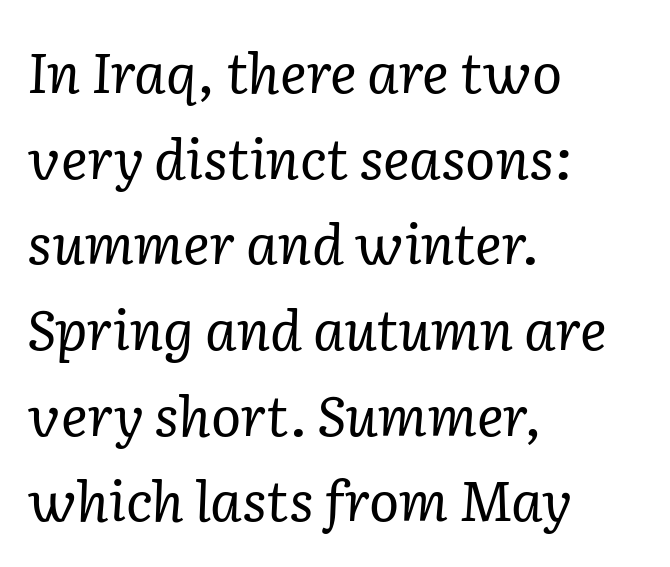
{"serif": "yes", "italic": "yes", "lean": "right", "slant_degrees": 2, "bold": "no", "weight": "regular", "width": "normal", "stroke_contrast": "low", "x_height": "medium", "monospaced": "no", "underline": "no", "align": "left", "line_spacing": "normal", "line_spacing_ratio": 1.53, "letter_spacing": "normal", "letter_spacing_em": 0.0, "glyph_px": 56}
